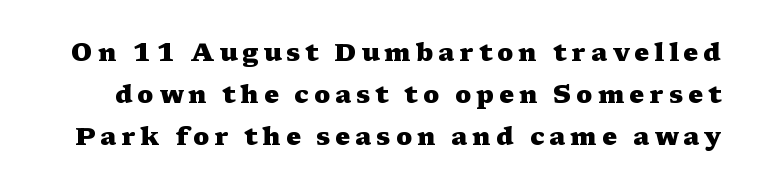
A typesetter would mark this as roman, not italic. Horizontal bands of white between lines are of average thickness. Glyph-to-glyph distance is far greater than everyday printed text. Strokes here are thick enough to call this a true bold. Underlining? Definitely not there.
